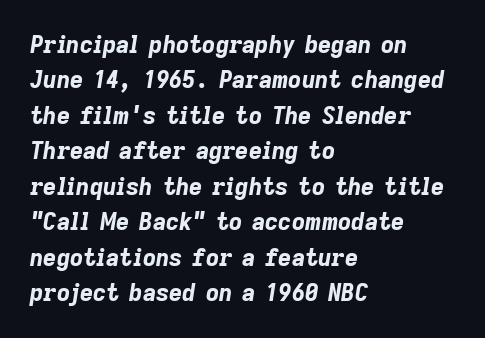
The image shows 23 px bold type, italic (leaning right); set left-aligned, normal line spacing (1.54x), normal letter spacing, not underlined.
